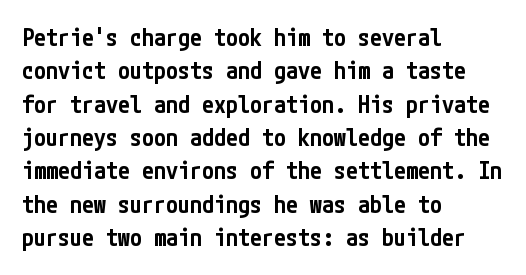
Does the lettering tilt? It doesn't — this is upright. Students, this is semibold: more ink than regular, less than bold. Is the block centered? No — it sits flush against the left margin. The block of text has a typical density, with ordinary space between rows.
